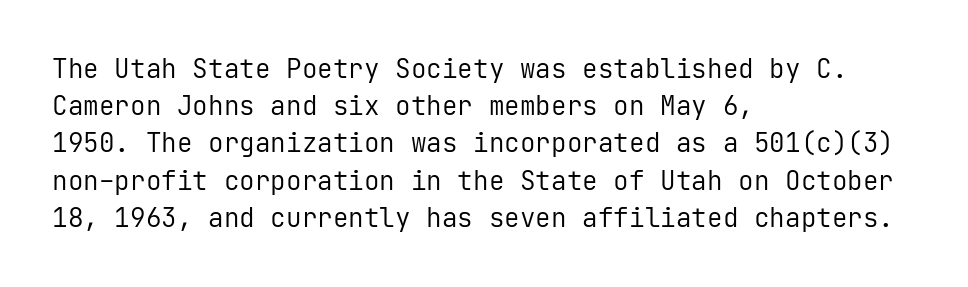
Q: Is the text bold? A: No.
Q: Is the text italic (slanted)? A: No, it is upright.
Q: Is the text underlined? A: No.
Q: How is the paragraph aligned? A: Left-aligned.
Q: Is the spacing between letters normal or unusually wide? A: Normal.
Q: Is the spacing between lines tight, normal or loose? A: Normal.
